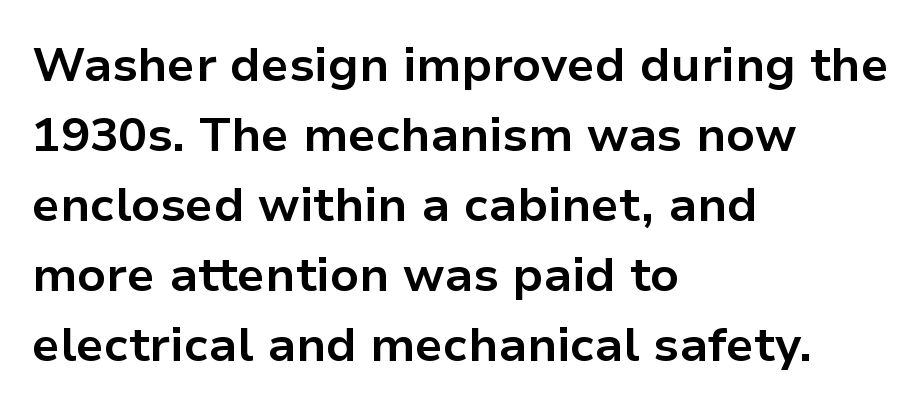
The passage shown is not underscored anywhere. The vertical gap from one line to the next is medium. Each letter's strokes conclude bluntly, with no projecting serifs. A typesetter would call this proportional, since set widths differ per character. These lines are set flush left with a ragged right edge.
